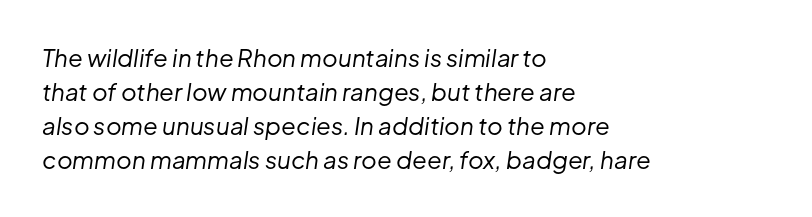
The image shows 24 px text type, italic (leaning right); set left-aligned, normal line spacing (1.41x), normal letter spacing, not underlined.
